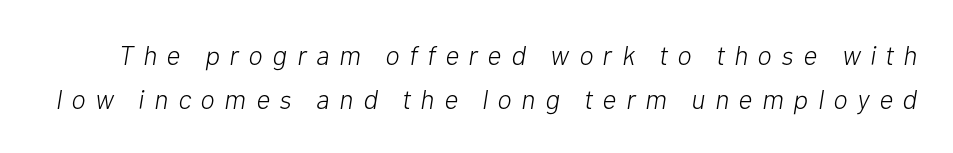
{"italic": "yes", "lean": "right", "slant_degrees": 10, "bold": "no", "underline": "no", "line_spacing": "normal", "line_spacing_ratio": 1.63, "letter_spacing": "wide", "letter_spacing_em": 0.36, "glyph_px": 27}
